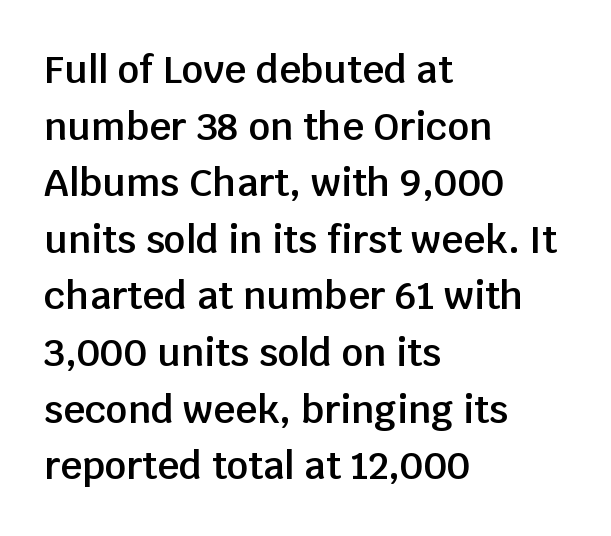
The image shows 38 px semibold sans-serif type, upright; set left-aligned, normal line spacing (1.49x), normal letter spacing, not underlined; low stroke contrast and a large x-height.
